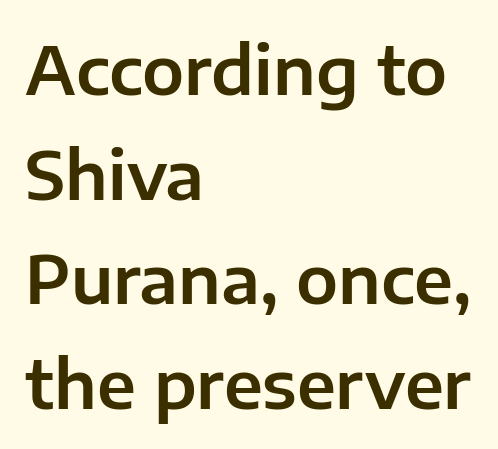
The image shows 67 px sans-serif type, upright; set left-aligned, normal line spacing (1.56x), normal letter spacing, not underlined; low stroke contrast and a medium x-height.
